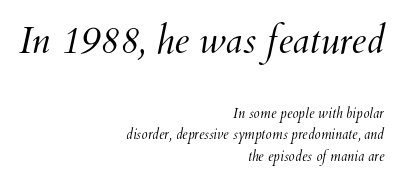
Q: Is the text bold? A: No.
Q: Is the text underlined? A: No.
Q: How is the paragraph aligned? A: Right-aligned.
Q: Is the spacing between letters normal or unusually wide? A: Normal.
Q: Is the spacing between lines tight, normal or loose? A: Normal.
Q: Which block of text is set in a larger size, the first (top) or the second (bottom)? A: The first (top) one.
Q: Width (condensed, normal, or wide)? A: Normal.
Q: Stroke contrast? A: Medium.
Q: x-height? A: Small.
Q: Monospaced? A: No.
